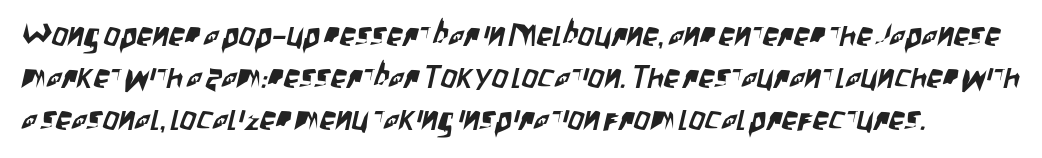
The image shows 32 px condensed sans-serif type; set normal line spacing (1.32x), normal letter spacing, not underlined; low stroke contrast and a large x-height.
